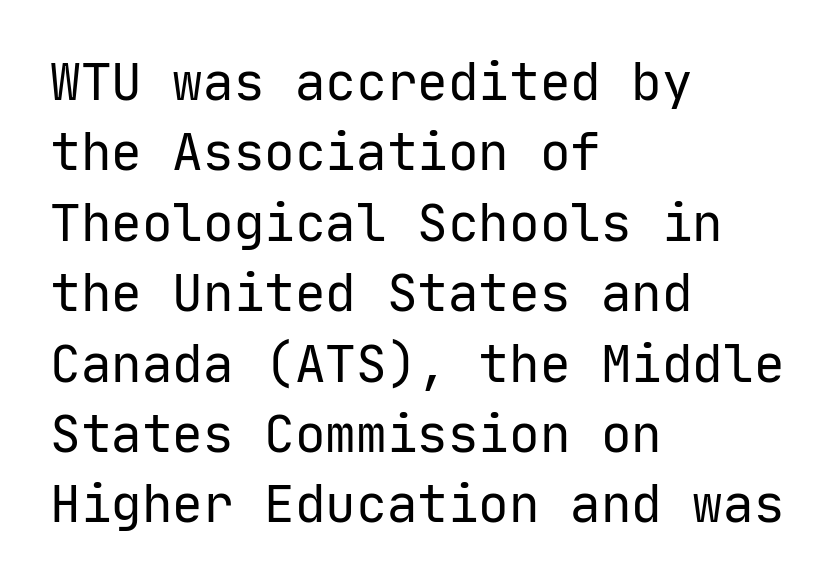
What's the leading like? Ordinary, nothing unusual. The gaps between neighbouring characters are ordinary and unremarkable. This is roman type, the default non-slanted kind. I'd call this a sans setting — the letters go barefoot. Heaviness? Minimal to ordinary, like unemphasized prose.
